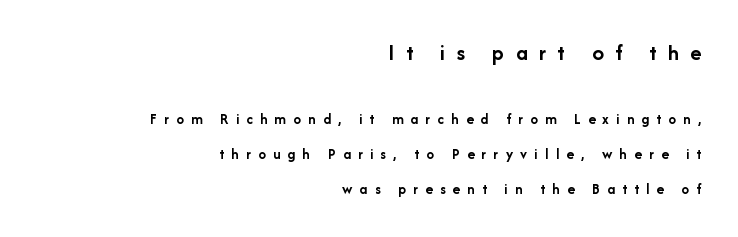
The image shows 23 px bold type, upright; set right-aligned, loose line spacing (2.34x), unusually wide letter spacing (+0.49 em), not underlined; the first (top) block is 1.53x larger.
